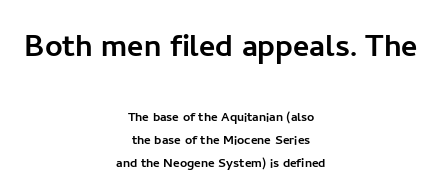
The whitespace from short lines is split evenly between both sides. Each letter keeps its own natural width here, so spacing adapts to shape. The rendering keeps characters at their native spacing. Which chunk is bigger? The first one — the top block dwarfs the bottom. The type sits square on the baseline with zero lean. Clear beneath every line of the passage.
